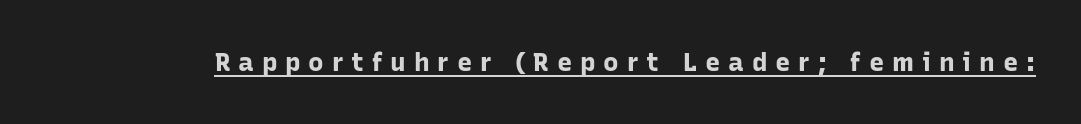
The image shows 26 px bold type, upright; set unusually wide letter spacing (+0.3 em), underlined.
